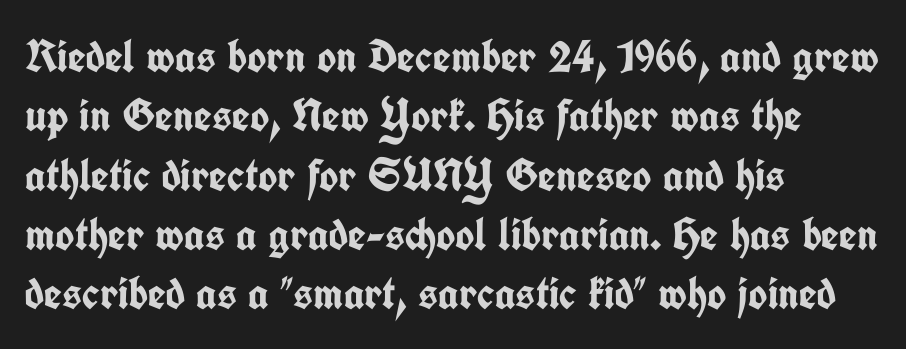
Q: Is the text bold? A: Yes.
Q: Is the text italic (slanted)? A: No, it is upright.
Q: Is the typeface a serif or a sans-serif typeface? A: Sans-serif.
Q: Is the text underlined? A: No.
Q: How is the paragraph aligned? A: Left-aligned.
Q: Is the spacing between letters normal or unusually wide? A: Normal.
Q: Is the spacing between lines tight, normal or loose? A: Normal.
Q: Width (condensed, normal, or wide)? A: Condensed.
Q: Stroke contrast? A: Low.
Q: x-height? A: Medium.
Q: Monospaced? A: No.
